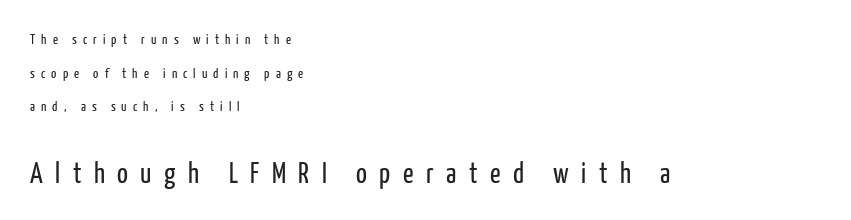
Vertical spacing — loose. The letters carry no serifs — their stems end cleanly without finishing strokes. Nothing heavy about these letters — not bold at all. Typeset ragged right — the left edge is the straight one. Reading top to bottom, the characters get bigger at the block break.
